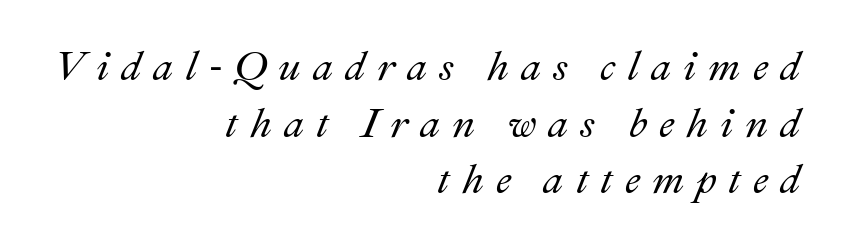
{"italic": "yes", "lean": "right", "slant_degrees": 22, "width": "normal", "stroke_contrast": "medium", "x_height": "small", "monospaced": "no", "underline": "no", "align": "right", "line_spacing": "normal", "line_spacing_ratio": 1.38, "letter_spacing": "wide", "letter_spacing_em": 0.29, "glyph_px": 41}
